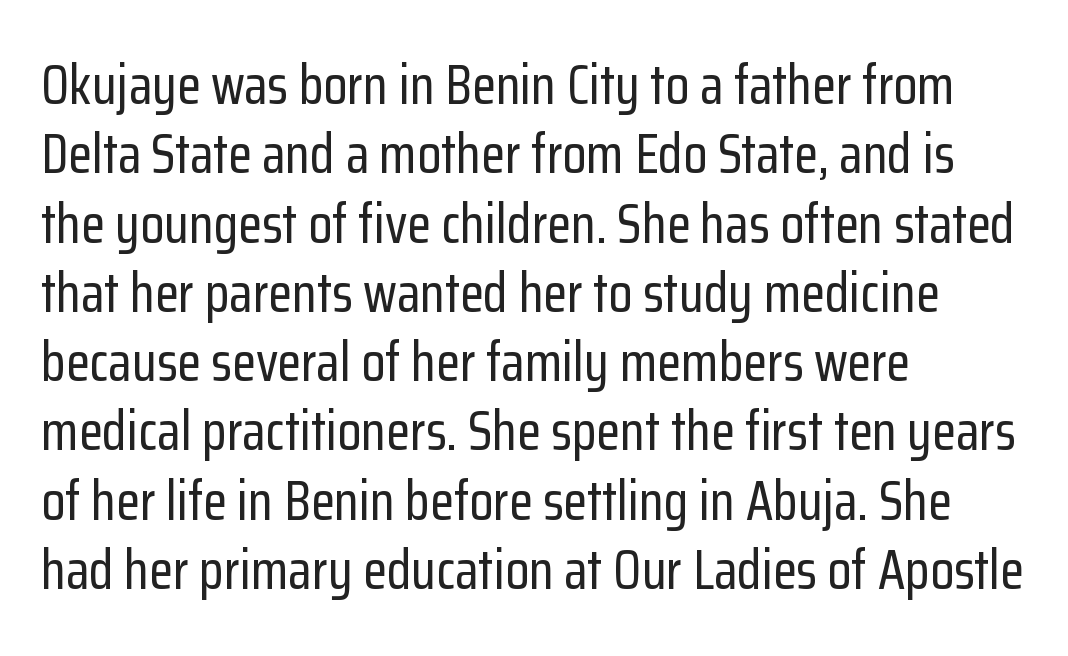
Varying glyph widths throughout — classic text-font behaviour. The space beneath each line is pristine and unruled. Grotesque or geometric, the face here clearly has no serifs. Caption: multi-line text, flush left, ragged right.
